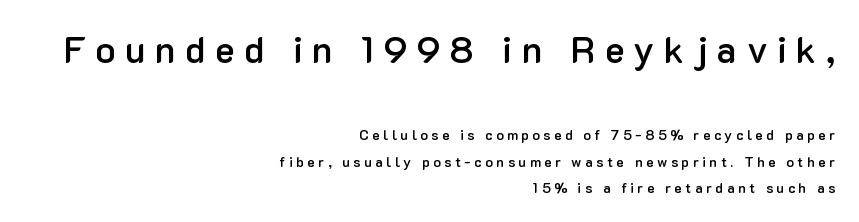
{"serif": "no", "italic": "no", "bold": "semi", "weight": "semibold", "width": "normal", "stroke_contrast": "low", "x_height": "medium", "monospaced": "no", "underline": "no", "align": "right", "line_spacing": "loose", "line_spacing_ratio": 1.92, "letter_spacing": "wide", "letter_spacing_em": 0.25, "larger_block": "first", "size_ratio": 2.64, "glyph_px": 37}
